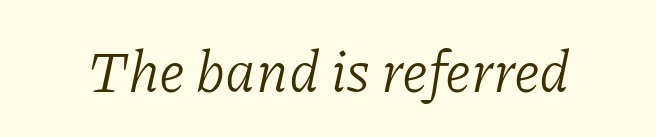
{"serif": "yes", "italic": "yes", "lean": "right", "slant_degrees": 11, "bold": "no", "weight": "light", "width": "normal", "stroke_contrast": "low", "x_height": "medium", "monospaced": "no", "underline": "no", "letter_spacing": "normal", "letter_spacing_em": 0.0, "glyph_px": 58}
